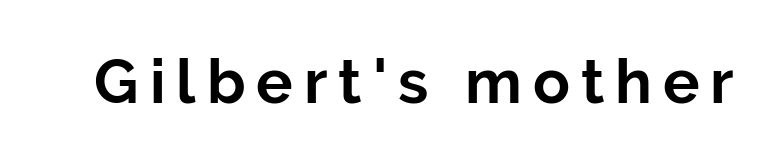
The image shows 61 px sans-serif type, upright; set not underlined; low stroke contrast and a medium x-height.
